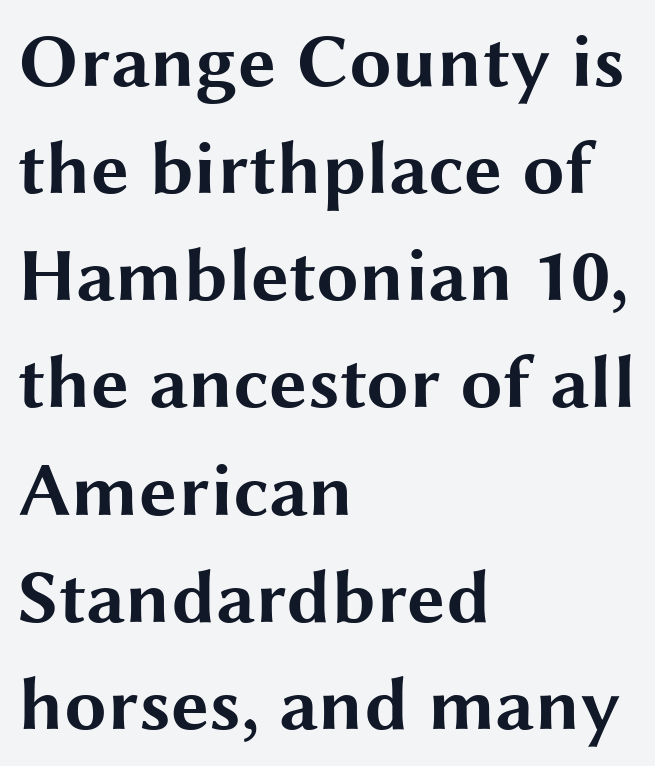
{"serif": "no", "italic": "no", "bold": "yes", "weight": "bold", "width": "wide", "stroke_contrast": "medium", "x_height": "medium", "monospaced": "no", "underline": "no", "align": "left", "line_spacing": "normal", "line_spacing_ratio": 1.41, "letter_spacing": "normal", "letter_spacing_em": 0.0, "glyph_px": 76}
